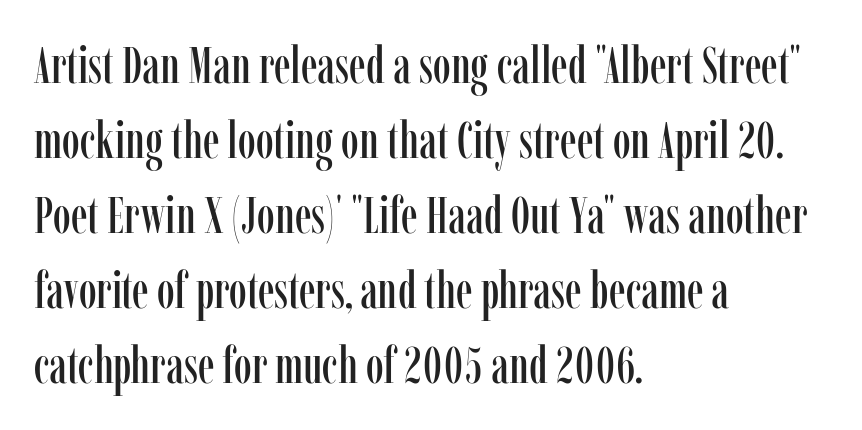
You could call the tracking neutral — neither tight nor loose. The vertical gap from one line to the next is medium. Note the varied advance widths — an 'i' is clearly narrower than an 'm'. To sum up the face: it has serifs. Unlike italic type, these characters show no tilt at all. Descenders hang freely into open space.
